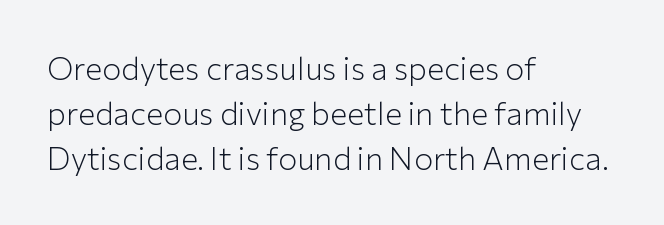
Q: Is the text bold? A: No.
Q: Is the text italic (slanted)? A: No, it is upright.
Q: Is the typeface a serif or a sans-serif typeface? A: Sans-serif.
Q: Is the text underlined? A: No.
Q: How is the paragraph aligned? A: Left-aligned.
Q: Is the spacing between letters normal or unusually wide? A: Normal.
Q: Is the spacing between lines tight, normal or loose? A: Normal.
Q: Width (condensed, normal, or wide)? A: Normal.
Q: Stroke contrast? A: Low.
Q: x-height? A: Medium.
Q: Monospaced? A: No.
